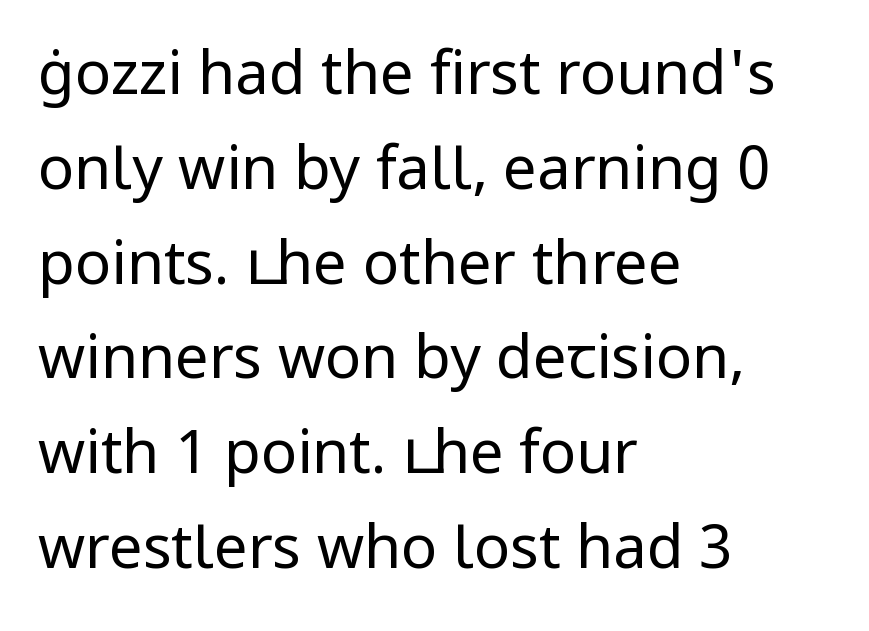
{"serif": "no", "italic": "no", "bold": "no", "weight": "regular", "width": "normal", "stroke_contrast": "low", "x_height": "medium", "monospaced": "no", "underline": "no", "align": "left", "line_spacing": "normal", "line_spacing_ratio": 1.58, "letter_spacing": "normal", "letter_spacing_em": 0.0, "glyph_px": 60}
